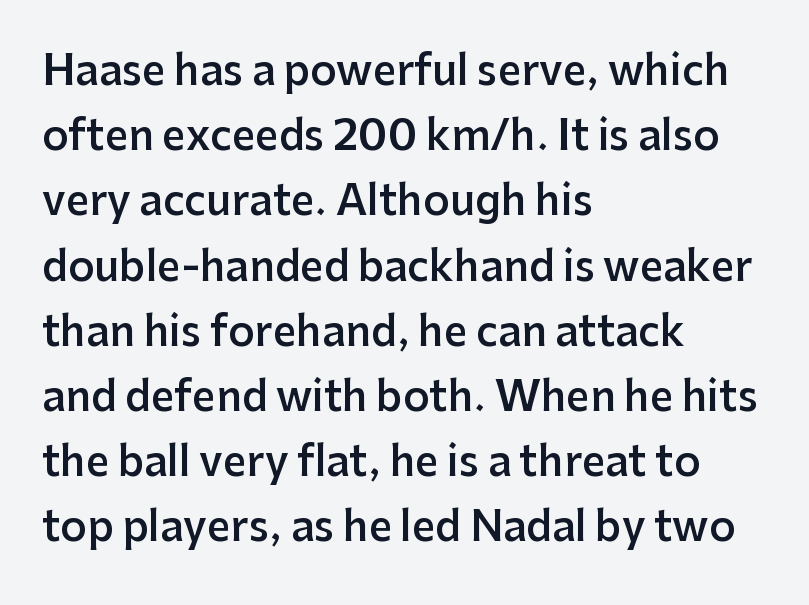
{"serif": "no", "italic": "no", "bold": "semi", "weight": "semibold", "width": "normal", "stroke_contrast": "low", "x_height": "medium", "monospaced": "no", "underline": "no", "align": "left", "line_spacing": "normal", "line_spacing_ratio": 1.59, "letter_spacing": "normal", "letter_spacing_em": 0.0, "glyph_px": 41}
